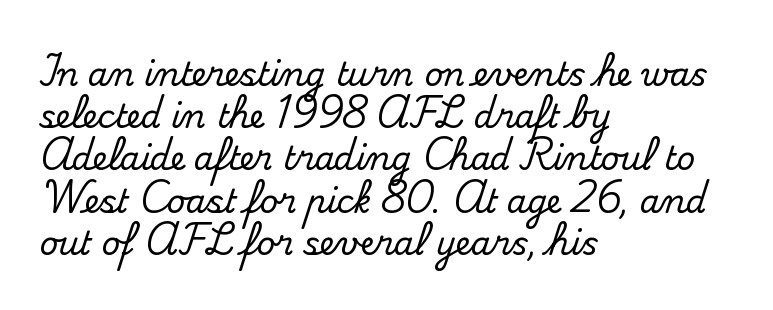
Q: Is the text italic (slanted)? A: Yes.
Q: Is the text underlined? A: No.
Q: How is the paragraph aligned? A: Left-aligned.
Q: Is the spacing between letters normal or unusually wide? A: Normal.
Q: Is the spacing between lines tight, normal or loose? A: Normal.
Q: Width (condensed, normal, or wide)? A: Normal.
Q: Stroke contrast? A: Medium.
Q: x-height? A: Small.
Q: Monospaced? A: No.
